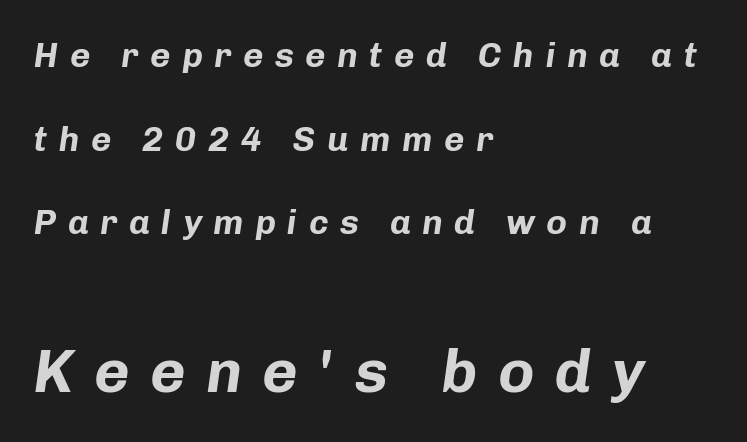
The face used here is proportionally spaced, like ordinary book or web type. Stroke thickness is high; the sample reads as a true bold. The passage is arranged the way most books set body copy — flush left. Quick note: interline space is abundant. The foot of each line stays bare and open. Tall strokes in this sample are angled rather than plumb.
